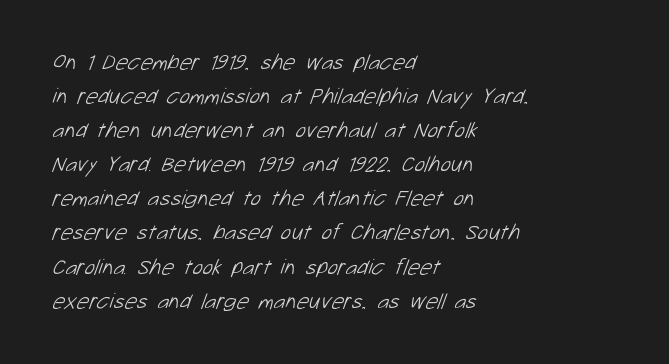
The image shows 22 px text type; set left-aligned, normal line spacing (1.55x), normal letter spacing, not underlined.
